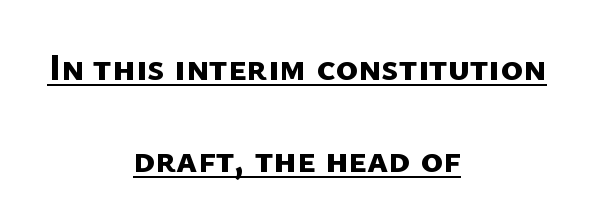
No feet cap the strokes, marking this as sans-serif type. Look at the stroke-to-counter ratio: heavy, a bold. This is underlined copy, the kind a proofreader might mark for attention. Horizontal bands of white between lines are thick stripes.
